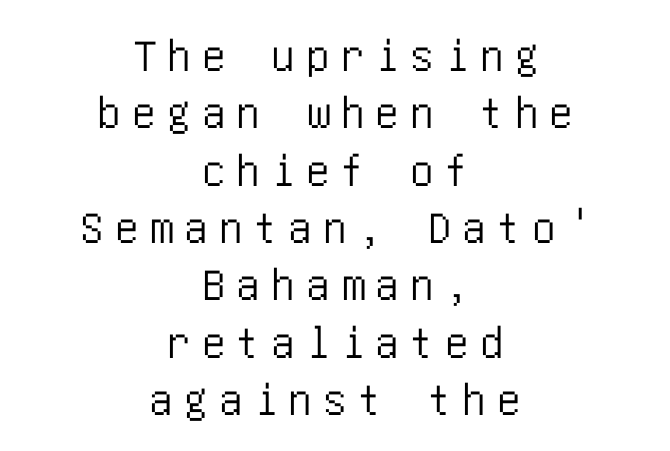
The image shows 47 px condensed sans-serif type, upright; set centered, line spacing 1.22x, unusually wide letter spacing (+0.24 em), not underlined; low stroke contrast and a large x-height.
